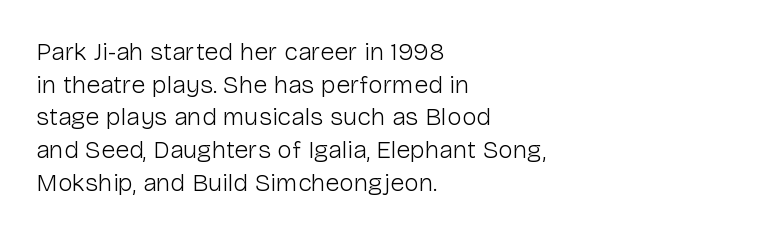
The image shows 25 px text type, upright; set left-aligned, normal line spacing (1.31x), normal letter spacing, not underlined.
